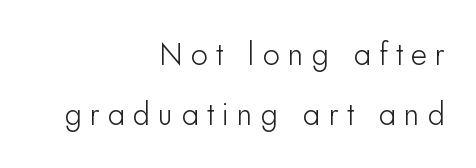
Q: Is the text italic (slanted)? A: No, it is upright.
Q: Is the typeface a serif or a sans-serif typeface? A: Sans-serif.
Q: Is the text underlined? A: No.
Q: How is the paragraph aligned? A: Right-aligned.
Q: Is the spacing between letters normal or unusually wide? A: Unusually wide.
Q: Is the spacing between lines tight, normal or loose? A: Loose.
Q: Width (condensed, normal, or wide)? A: Normal.
Q: Stroke contrast? A: Low.
Q: x-height? A: Small.
Q: Monospaced? A: No.
